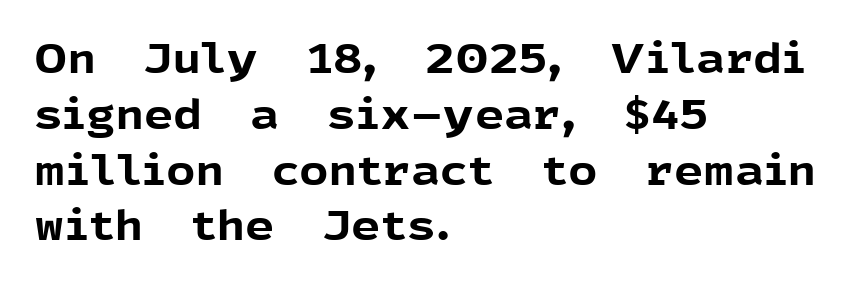
The glyphs in this specimen are sans serif. Emphasis by weight is at full strength: bold. The lines sit at an ordinary, default distance from one another. Lines of text with bare space underneath. Is the block centered? No — it sits flush against the left margin. Proportional: the letters do not fall into vertical columns.
